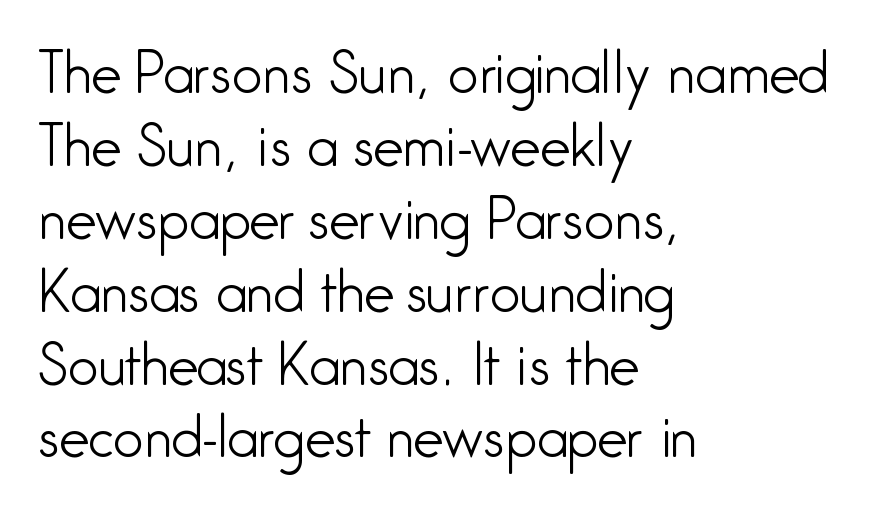
You could not count columns in this text — the font is proportionally spaced. Check the space under the baseline: it is left empty. The text block is weighted toward the left margin, trailing off unevenly rightward. Notice how the stems are strictly vertical — no italics here.
